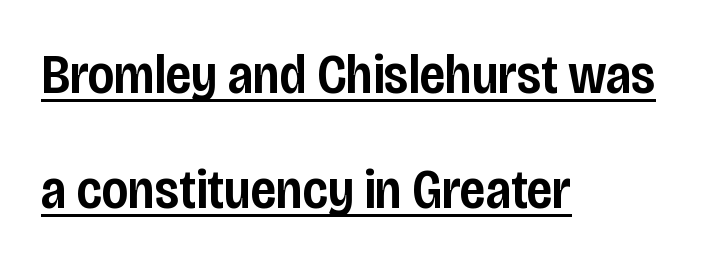
What stands out about the letter spacing? Nothing — it is the standard amount. In terms of leading, this rendering errs on the spacious side. This is moderately heavy type, rendered in semibold. This is underlined copy, the kind a proofreader might mark for attention. The letters carry no serifs — their stems end cleanly without finishing strokes.
